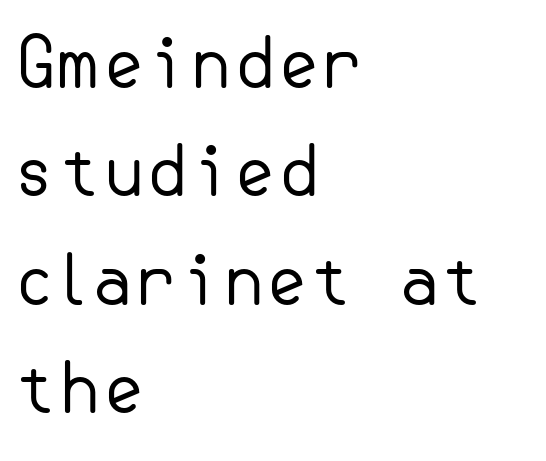
The text block is weighted toward the left margin, trailing off unevenly rightward. Is there any slant? The stems are plumb. The typeface chosen for these lines omits serifs. No extra tracking has been applied to these lines. A quiet, ordinary-to-light weight characterises the typeface. Glance below the letters and you will spot only blank space.
